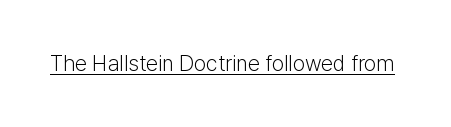
The image shows 22 px text type, upright; set normal letter spacing, underlined.
